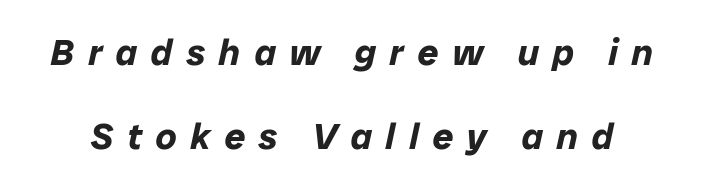
Descender tails drop into unmarked territory. These lines are rendered in a variable-pitch font. Every character sits at an angle, as italics do. The tracking reads as deliberately expanded to a designer's eye. The letters are bold, with thick, heavy strokes. One glance says open: line gaps are wider than usual.
